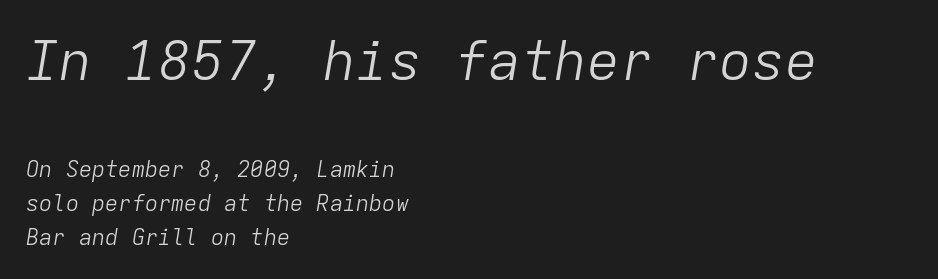
Q: Is the text bold? A: No.
Q: Is the text italic (slanted)? A: Yes, it leans right by about 9 degrees.
Q: Is the text underlined? A: No.
Q: How is the paragraph aligned? A: Left-aligned.
Q: Is the spacing between letters normal or unusually wide? A: Normal.
Q: Is the spacing between lines tight, normal or loose? A: Normal.
Q: Which block of text is set in a larger size, the first (top) or the second (bottom)? A: The first (top) one.
Q: Width (condensed, normal, or wide)? A: Normal.
Q: Stroke contrast? A: Low.
Q: x-height? A: Medium.
Q: Monospaced? A: Yes.
